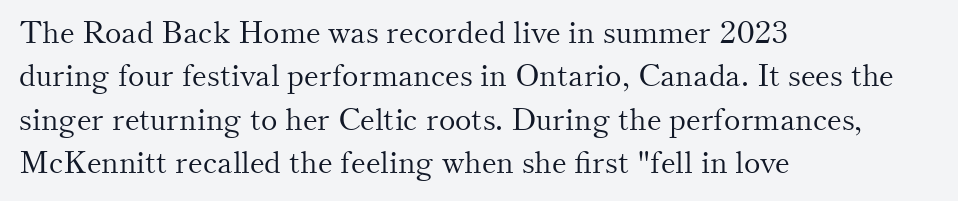
Q: Is the text bold? A: No.
Q: Is the text italic (slanted)? A: No, it is upright.
Q: Is the typeface a serif or a sans-serif typeface? A: Serif.
Q: Is the text underlined? A: No.
Q: How is the paragraph aligned? A: Left-aligned.
Q: Is the spacing between letters normal or unusually wide? A: Normal.
Q: Is the spacing between lines tight, normal or loose? A: Normal.
Q: Width (condensed, normal, or wide)? A: Normal.
Q: Stroke contrast? A: Medium.
Q: x-height? A: Small.
Q: Monospaced? A: No.
